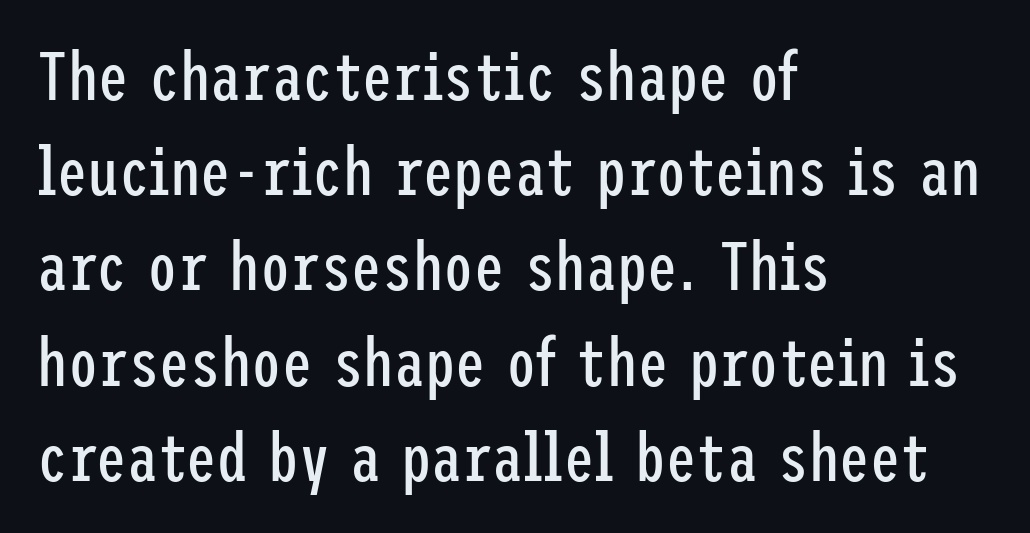
The image shows 68 px regular-weight, condensed sans-serif type, upright; set left-aligned, normal line spacing (1.4x), normal letter spacing, not underlined; low stroke contrast and a medium x-height.
